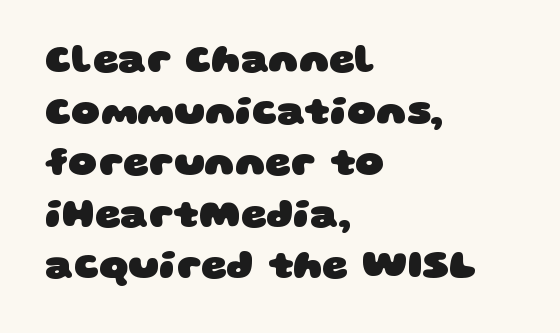
The image shows 40 px heavy, wide sans-serif type; set left-aligned, normal line spacing (1.29x), normal letter spacing, not underlined; low stroke contrast and a large x-height.
